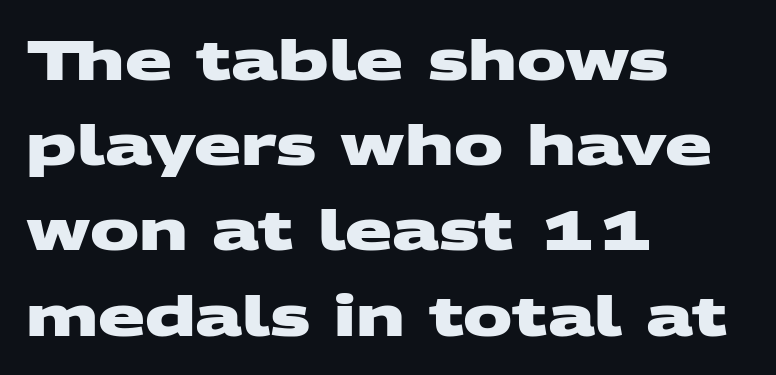
Q: Is the text bold? A: Yes.
Q: Is the typeface a serif or a sans-serif typeface? A: Sans-serif.
Q: Is the text underlined? A: No.
Q: How is the paragraph aligned? A: Left-aligned.
Q: Is the spacing between letters normal or unusually wide? A: Normal.
Q: Is the spacing between lines tight, normal or loose? A: Normal.
Q: Width (condensed, normal, or wide)? A: Wide.
Q: Stroke contrast? A: Medium.
Q: x-height? A: Large.
Q: Monospaced? A: No.
